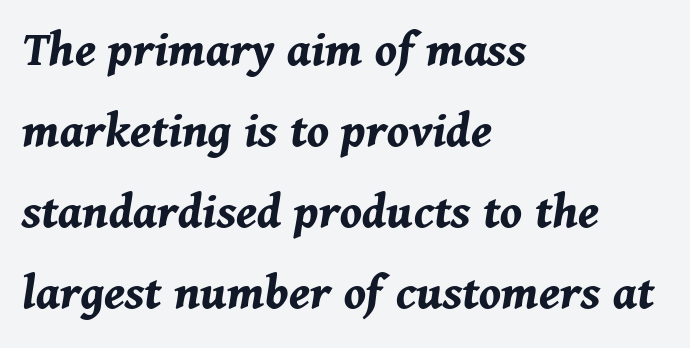
Weight check: bold — yes, fully. Reading down the block, your eye returns to a fixed left position each line. Vertical spacing — default. This sample uses plain, unmodified letter spacing. The passage shown is typed in a proportional face where columns would drift. Anything drawn beneath the words? Only blank space.
